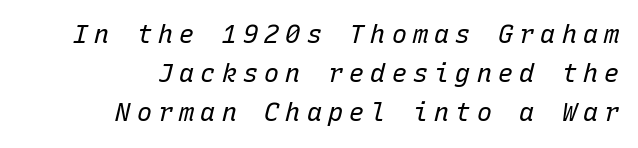
The image shows 25 px text type, italic (leaning right); set right-aligned, normal line spacing (1.57x), unusually wide letter spacing (+0.25 em), not underlined.
